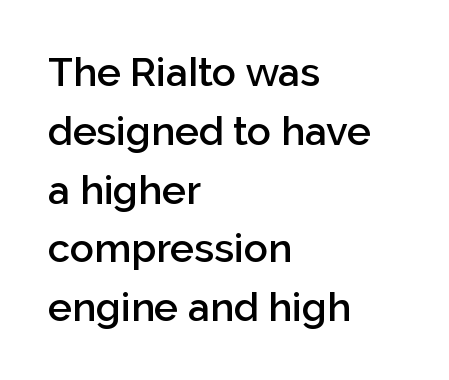
Unlike italic type, these characters show no tilt at all. The characters look somewhat weighty, a semibold short of true bold. Notice how descenders clear the ascenders below comfortably — that's standard leading. Each letter keeps its own natural width here, so spacing adapts to shape. The letters sit at their default tracking, neither squeezed nor spread.
